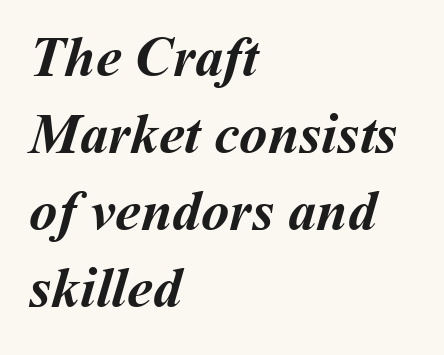
Letters rest on an invisible, unmarked baseline. Casual observation: everything's shoved over to the left. Interline gaps are of average width in this sample. Default kerning and tracking; the words read as compact shapes. A full-strength bold gives these letters their thick strokes. Each letter keeps its own natural width here, so spacing adapts to shape.
